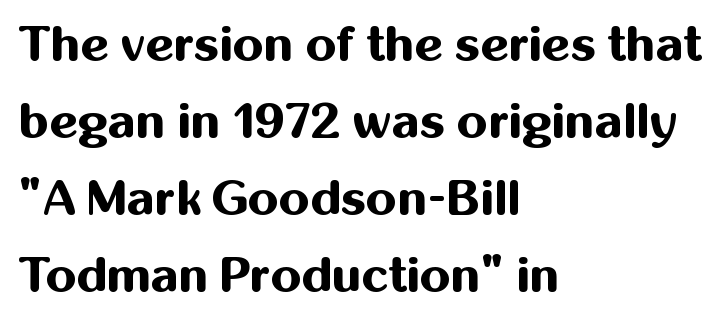
Q: Is the text bold? A: Yes.
Q: Is the text italic (slanted)? A: No, it is upright.
Q: Is the typeface a serif or a sans-serif typeface? A: Sans-serif.
Q: Is the text underlined? A: No.
Q: How is the paragraph aligned? A: Left-aligned.
Q: Is the spacing between letters normal or unusually wide? A: Normal.
Q: Is the spacing between lines tight, normal or loose? A: Normal.
Q: Width (condensed, normal, or wide)? A: Normal.
Q: Stroke contrast? A: Medium.
Q: x-height? A: Medium.
Q: Monospaced? A: No.
